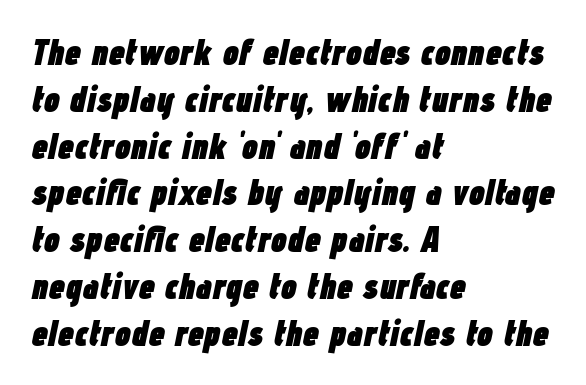
Q: Is the text bold? A: Yes.
Q: Is the text italic (slanted)? A: Yes, it leans right by about 12 degrees.
Q: Is the text underlined? A: No.
Q: How is the paragraph aligned? A: Left-aligned.
Q: Is the spacing between letters normal or unusually wide? A: Normal.
Q: Is the spacing between lines tight, normal or loose? A: Normal.
Q: Width (condensed, normal, or wide)? A: Condensed.
Q: Stroke contrast? A: Low.
Q: x-height? A: Medium.
Q: Monospaced? A: No.
